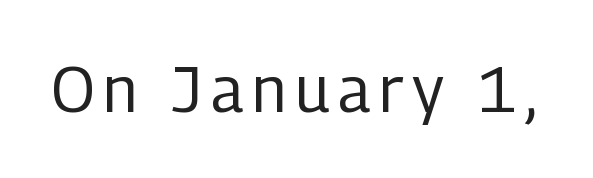
Q: Is the text bold? A: No.
Q: Is the text italic (slanted)? A: No, it is upright.
Q: Is the typeface a serif or a sans-serif typeface? A: Sans-serif.
Q: Is the text underlined? A: No.
Q: Width (condensed, normal, or wide)? A: Condensed.
Q: Stroke contrast? A: Low.
Q: x-height? A: Medium.
Q: Monospaced? A: No.
